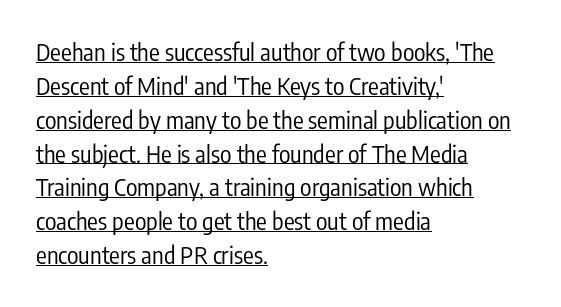
The lettering stays uniformly vertical, giving the passage a roman look. These lines stack with their left ends in a neat column. This rendering features underlined lettering. This block has exactly the height ordinary leading produces. Nobody touched the tracking dial on this one.
